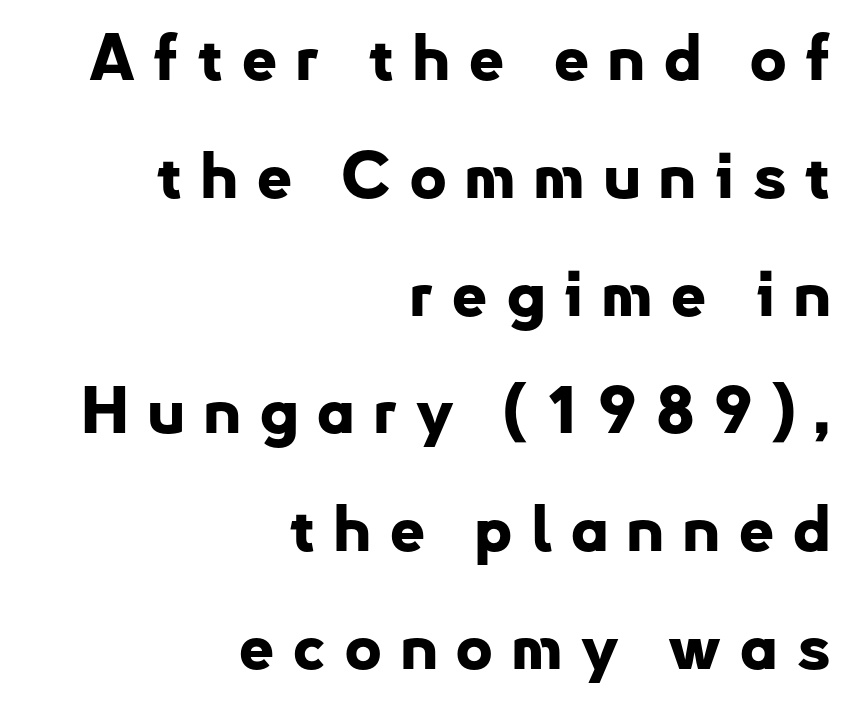
Q: Is the text bold? A: Yes.
Q: Is the text italic (slanted)? A: No, it is upright.
Q: Is the typeface a serif or a sans-serif typeface? A: Sans-serif.
Q: Is the text underlined? A: No.
Q: How is the paragraph aligned? A: Right-aligned.
Q: Is the spacing between letters normal or unusually wide? A: Unusually wide.
Q: Width (condensed, normal, or wide)? A: Normal.
Q: Stroke contrast? A: Low.
Q: x-height? A: Small.
Q: Monospaced? A: No.
